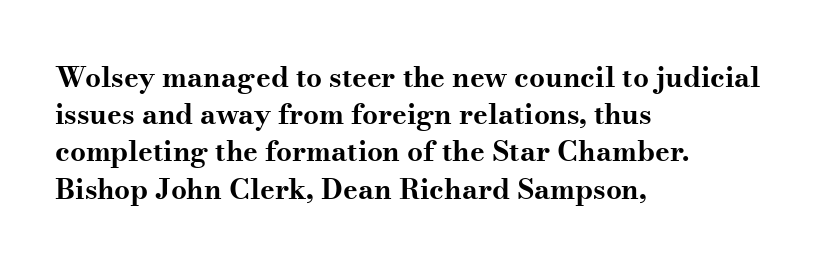
Decoration check: the copy has no underline. Every letter is thick-stroked: bold, no question. Is the block centered? No — it sits flush against the left margin. The characters display serif detailing at their extremities. The specimen reads as upright at a glance.
